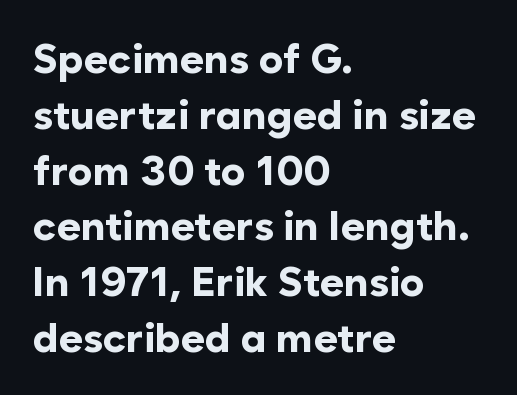
The strip under each line holds only bare page. When letters stand straight like this, we call the style roman or upright. Line beginnings align vertically; line endings do not. These lines sit exactly where default settings would place them. Short note: letters normally spaced.
